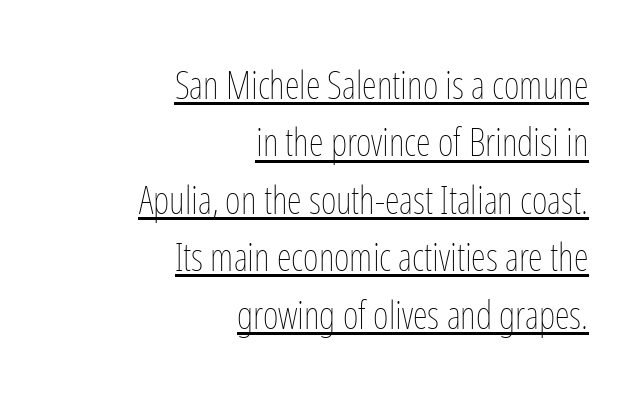
{"italic": "no", "bold": "no", "weight": "thin", "width": "condensed", "stroke_contrast": "low", "x_height": "medium", "monospaced": "no", "underline": "yes", "align": "right", "line_spacing": "normal", "line_spacing_ratio": 1.51, "letter_spacing": "normal", "letter_spacing_em": 0.0, "glyph_px": 38}
